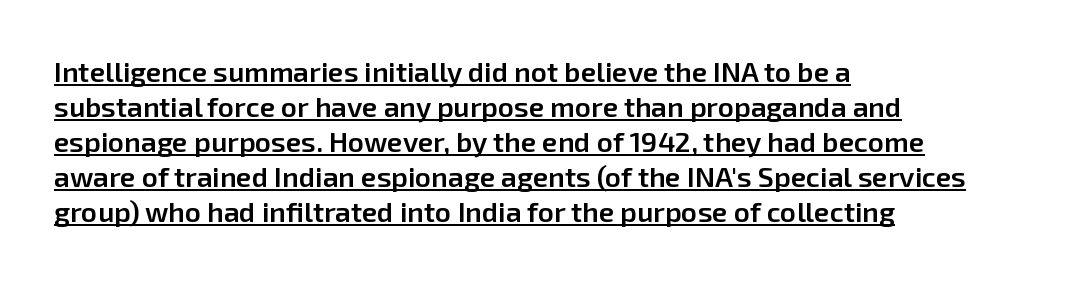
In terms of letterspacing, this is plain default setting. Which margin do the lines hug? The left one — the right edge is uneven. This rendering employs a face without finishing strokes, i.e., a sans-serif. Vertical spacing — default. A typographer would call this underscored text.
